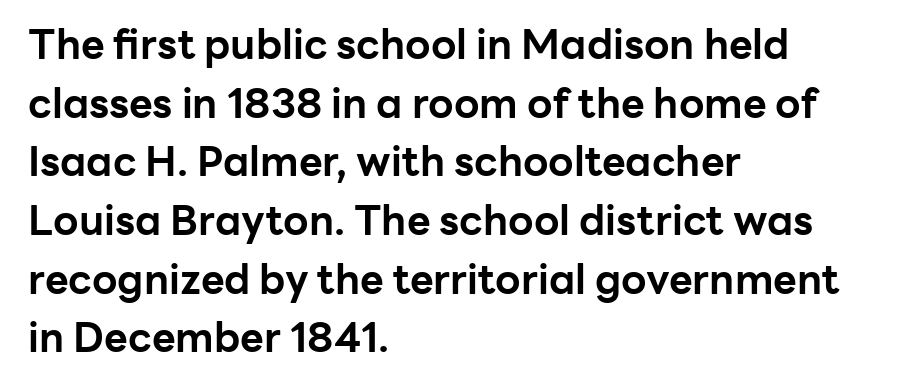
How heavy is the stroke? Heavy — this is a bold. Notice how descenders clear the ascenders below comfortably — that's standard leading. Each letter keeps its own natural width here, so spacing adapts to shape. Short and long lines alike share a common starting point at left.
